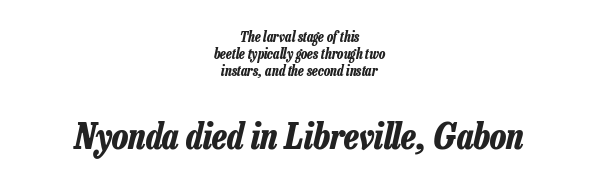
The glyphs have the mass of a bold cut. How are the letters spaced? Ordinarily, with no added tracking. Every character sits at an angle, as italics do. Clear beneath every line of the passage. A typesetter would call this proportional, since set widths differ per character. Between these two stacked blocks, the lower one wins on size.
